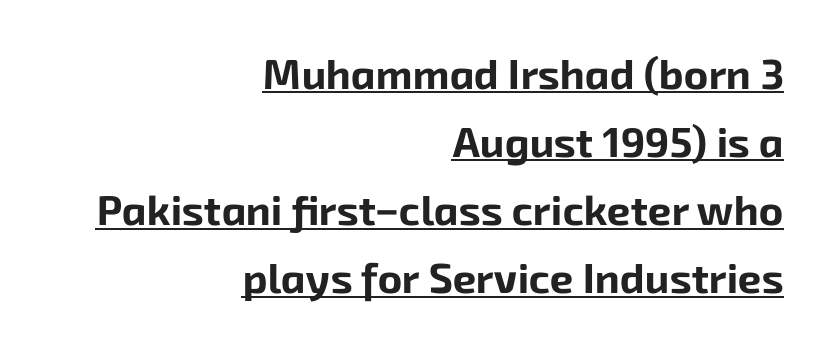
Q: Is the text bold? A: Yes.
Q: Is the typeface a serif or a sans-serif typeface? A: Sans-serif.
Q: Is the text underlined? A: Yes.
Q: How is the paragraph aligned? A: Right-aligned.
Q: Is the spacing between letters normal or unusually wide? A: Normal.
Q: Is the spacing between lines tight, normal or loose? A: Normal.
Q: Width (condensed, normal, or wide)? A: Normal.
Q: Stroke contrast? A: Low.
Q: x-height? A: Medium.
Q: Monospaced? A: No.
